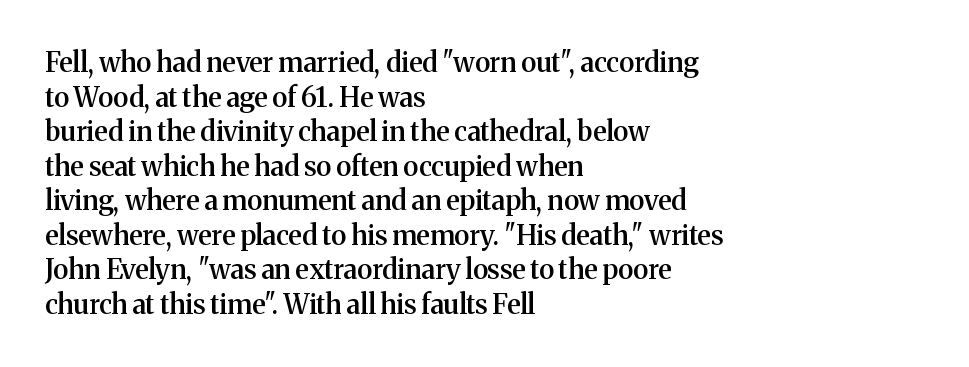
Q: Is the text bold? A: Semi-bold.
Q: Is the text italic (slanted)? A: No, it is upright.
Q: Is the text underlined? A: No.
Q: How is the paragraph aligned? A: Left-aligned.
Q: Is the spacing between letters normal or unusually wide? A: Normal.
Q: Is the spacing between lines tight, normal or loose? A: Normal.
